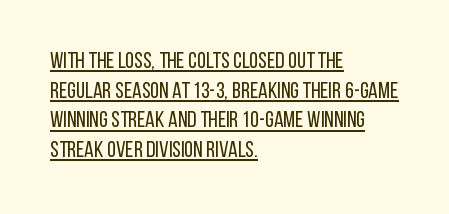
Horizontally, the lines are justified to the leading edge only. Letter spacing: default. Style check: upright. Honestly, the row spacing looks completely unremarkable. A quiet, ordinary-to-light weight characterises the typeface.
